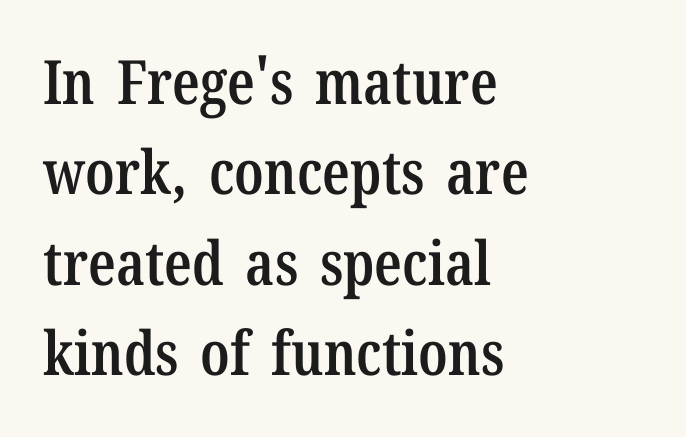
Q: Is the text bold? A: Semi-bold.
Q: Is the text italic (slanted)? A: No, it is upright.
Q: Is the typeface a serif or a sans-serif typeface? A: Serif.
Q: Is the text underlined? A: No.
Q: How is the paragraph aligned? A: Left-aligned.
Q: Is the spacing between letters normal or unusually wide? A: Normal.
Q: Is the spacing between lines tight, normal or loose? A: Normal.
Q: Width (condensed, normal, or wide)? A: Condensed.
Q: Stroke contrast? A: Low.
Q: x-height? A: Medium.
Q: Monospaced? A: No.
